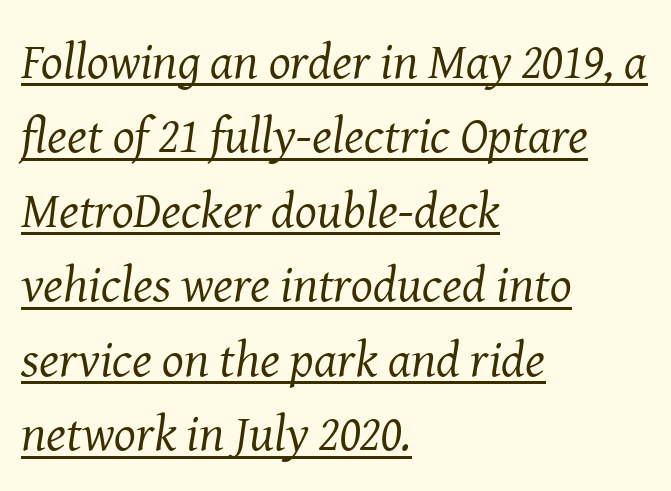
The image shows 51 px regular-weight serif type, italic (leaning right); set left-aligned, normal line spacing (1.46x), normal letter spacing, underlined; medium stroke contrast and a medium x-height.
